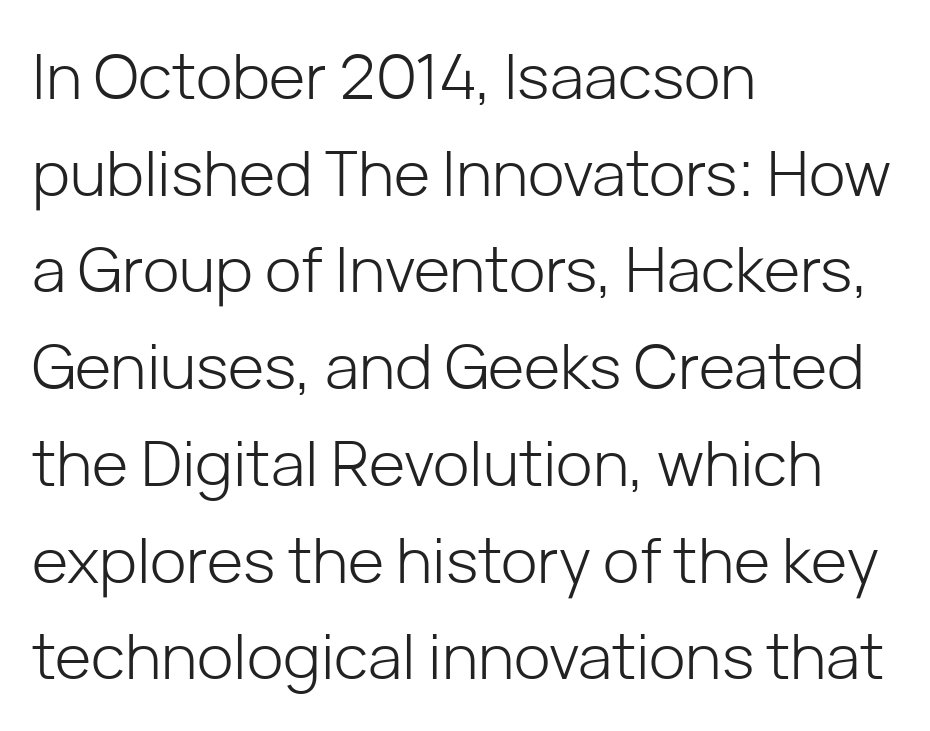
The text block is weighted toward the left margin, trailing off unevenly rightward. A quiet, ordinary-to-light weight characterises the typeface. The designer left line spacing at the default. Inter-character spacing is left at the font's built-in metrics. Vertical strokes here are truly vertical. A clean baseline with only descenders dipping below it.
